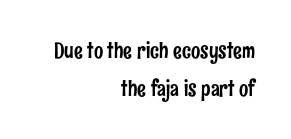
Q: Is the text italic (slanted)? A: No, it is upright.
Q: Is the text underlined? A: No.
Q: How is the paragraph aligned? A: Right-aligned.
Q: Is the spacing between letters normal or unusually wide? A: Normal.
